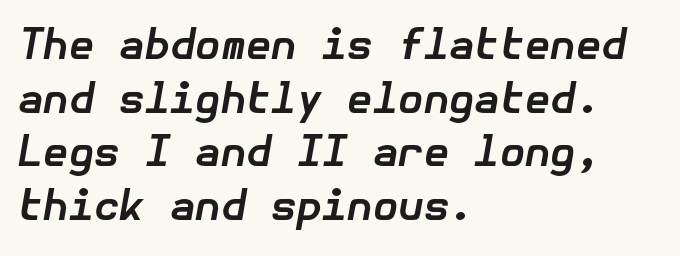
Q: Is the text bold? A: Yes.
Q: Is the text italic (slanted)? A: Yes, it leans right by about 10 degrees.
Q: Is the text underlined? A: No.
Q: How is the paragraph aligned? A: Left-aligned.
Q: Is the spacing between letters normal or unusually wide? A: Normal.
Q: Is the spacing between lines tight, normal or loose? A: Normal.
Q: Width (condensed, normal, or wide)? A: Normal.
Q: Stroke contrast? A: Low.
Q: x-height? A: Medium.
